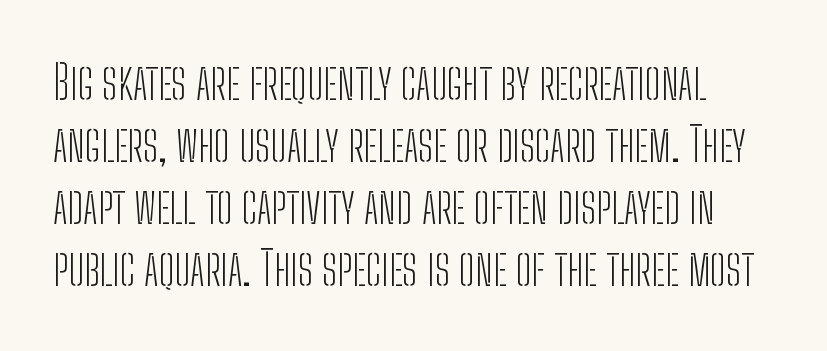
Designer's note — italics off, roman on. Stems here are at most as thick as an everyday book face. Each row of text sits above clean, open space. A typesetter would call this zero additional tracking.
